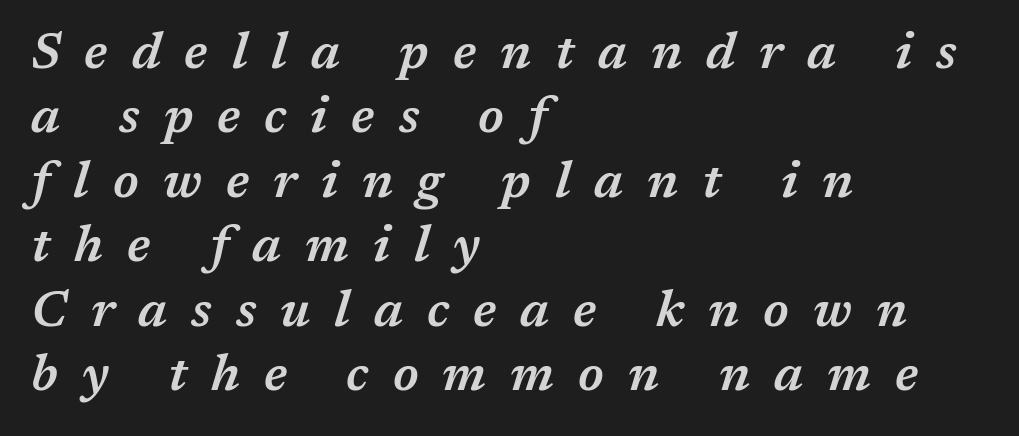
Q: Is the text bold? A: Semi-bold.
Q: Is the text italic (slanted)? A: Yes, it leans right by about 17 degrees.
Q: Is the text underlined? A: No.
Q: How is the paragraph aligned? A: Left-aligned.
Q: Is the spacing between letters normal or unusually wide? A: Unusually wide.
Q: Is the spacing between lines tight, normal or loose? A: Normal.
Q: Width (condensed, normal, or wide)? A: Normal.
Q: Stroke contrast? A: Medium.
Q: x-height? A: Medium.
Q: Monospaced? A: No.
